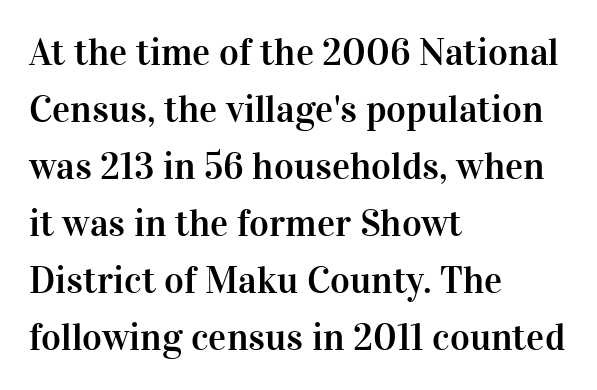
The image shows 38 px serif type, upright; set left-aligned, normal line spacing (1.5x), normal letter spacing, not underlined; high stroke contrast and a medium x-height.
